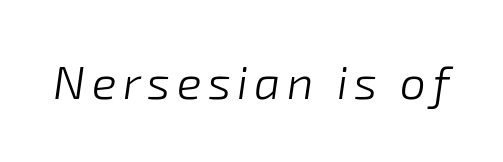
Looks like regular typesetting: each glyph gets only the width it needs. Is the type slanted? Yes — the strokes lean at a clear angle. Only glyphs here, with clear space below each row. Weight: not bold — regular or lighter.
